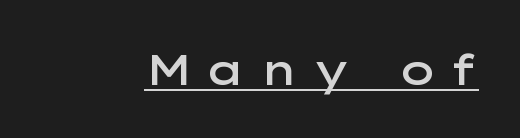
The image shows 43 px semibold, wide sans-serif type, upright; set unusually wide letter spacing (+0.31 em), underlined; low stroke contrast and a medium x-height.
